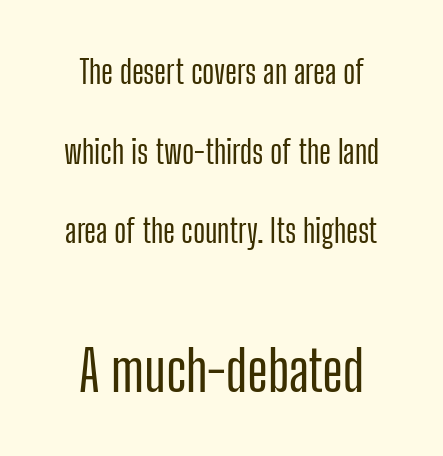
Q: Is the text italic (slanted)? A: No, it is upright.
Q: Is the typeface a serif or a sans-serif typeface? A: Sans-serif.
Q: Is the text underlined? A: No.
Q: How is the paragraph aligned? A: Centered.
Q: Is the spacing between letters normal or unusually wide? A: Normal.
Q: Is the spacing between lines tight, normal or loose? A: Loose.
Q: Which block of text is set in a larger size, the first (top) or the second (bottom)? A: The second (bottom) one.
Q: Width (condensed, normal, or wide)? A: Condensed.
Q: Stroke contrast? A: Low.
Q: x-height? A: Medium.
Q: Monospaced? A: No.
